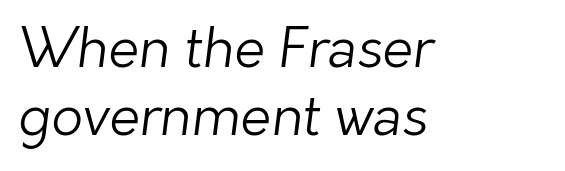
{"serif": "no", "bold": "no", "weight": "light", "width": "normal", "stroke_contrast": "low", "x_height": "medium", "monospaced": "no", "underline": "no", "align": "left", "line_spacing_ratio": 1.24, "letter_spacing": "normal", "letter_spacing_em": 0.0, "glyph_px": 55}
